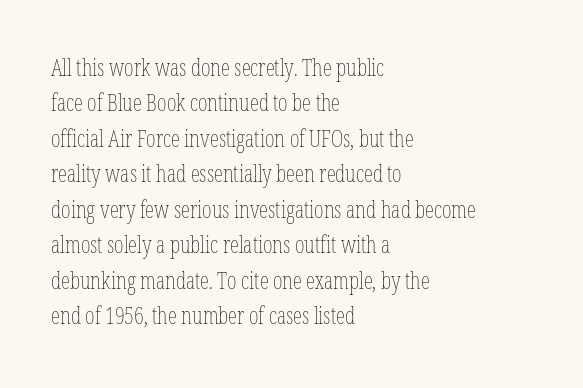
The face looks like a standard text weight, possibly lighter. Vertical strokes here are truly vertical. These lines keep a tight, regular rhythm from letter to letter. Leading matches the norm, producing a regular column. Left-aligned paragraph, ragged on the right. The space directly below the letters is spotless.
